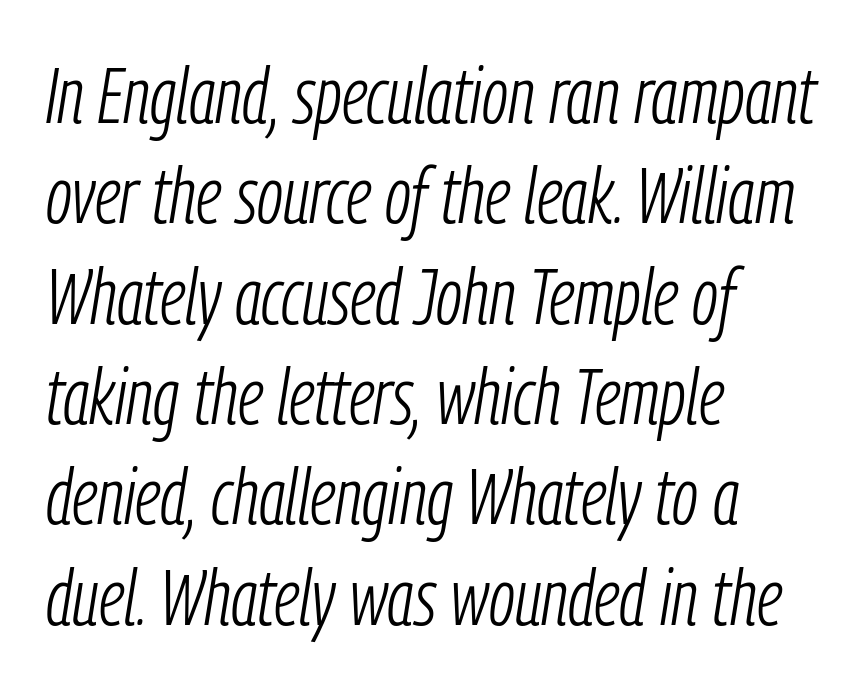
{"italic": "yes", "lean": "right", "slant_degrees": 9, "bold": "no", "weight": "light", "width": "condensed", "stroke_contrast": "low", "x_height": "medium", "monospaced": "no", "underline": "no", "align": "left", "line_spacing": "normal", "line_spacing_ratio": 1.27, "letter_spacing": "normal", "letter_spacing_em": 0.0, "glyph_px": 79}
